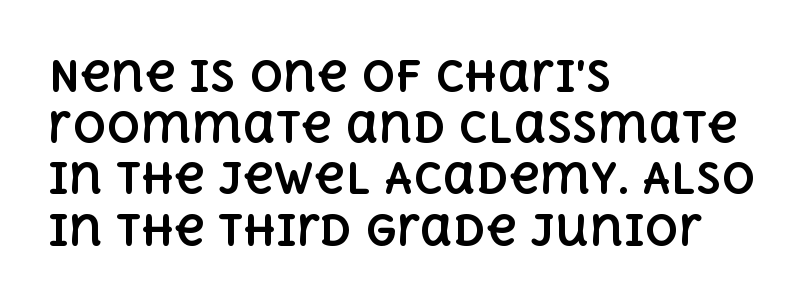
Q: Is the text bold? A: Yes.
Q: Is the text italic (slanted)? A: No, it is upright.
Q: Is the text underlined? A: No.
Q: How is the paragraph aligned? A: Left-aligned.
Q: Is the spacing between letters normal or unusually wide? A: Normal.
Q: Width (condensed, normal, or wide)? A: Normal.
Q: x-height? A: Large.
Q: Monospaced? A: No.
